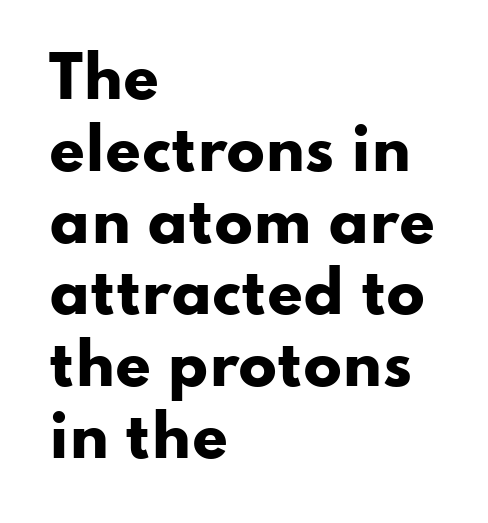
The image shows 57 px heavy, wide sans-serif type, upright; set left-aligned, normal line spacing (1.26x), normal letter spacing, not underlined; low stroke contrast and a small x-height.
